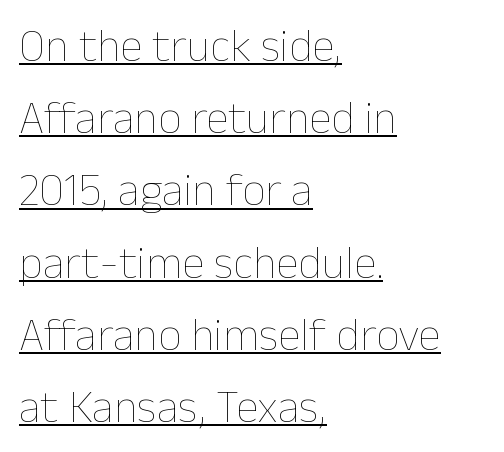
The image shows 46 px thin type, upright; set left-aligned, normal line spacing (1.57x), normal letter spacing, underlined; low stroke contrast and a medium x-height.
